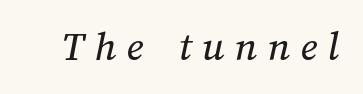
Q: Is the text underlined? A: No.
Q: Is the spacing between letters normal or unusually wide? A: Unusually wide.
Q: Width (condensed, normal, or wide)? A: Normal.
Q: Stroke contrast? A: Medium.
Q: x-height? A: Medium.
Q: Monospaced? A: No.
